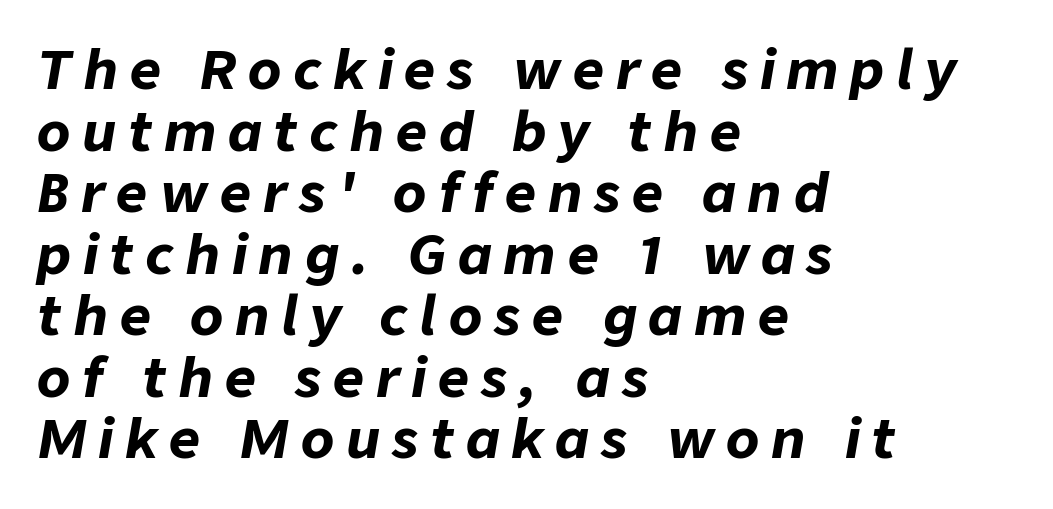
{"italic": "yes", "lean": "right", "slant_degrees": 9, "bold": "yes", "weight": "bold", "width": "normal", "stroke_contrast": "low", "x_height": "medium", "monospaced": "no", "underline": "no", "align": "left", "line_spacing": "tight", "line_spacing_ratio": 1.14, "letter_spacing": "wide", "letter_spacing_em": 0.22, "glyph_px": 54}
